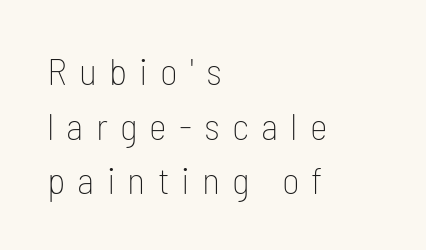
{"serif": "no", "italic": "no", "bold": "no", "weight": "thin", "width": "condensed", "stroke_contrast": "low", "x_height": "medium", "monospaced": "no", "underline": "no", "align": "left", "line_spacing": "normal", "line_spacing_ratio": 1.44, "letter_spacing": "wide", "letter_spacing_em": 0.32, "glyph_px": 38}
